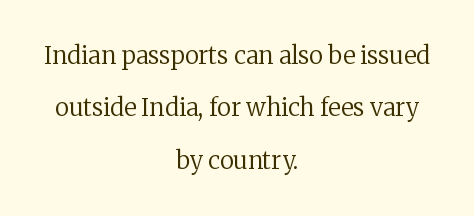
Q: Is the text bold? A: No.
Q: Is the text italic (slanted)? A: No, it is upright.
Q: Is the text underlined? A: No.
Q: How is the paragraph aligned? A: Centered.
Q: Is the spacing between letters normal or unusually wide? A: Normal.
Q: Is the spacing between lines tight, normal or loose? A: Loose.
